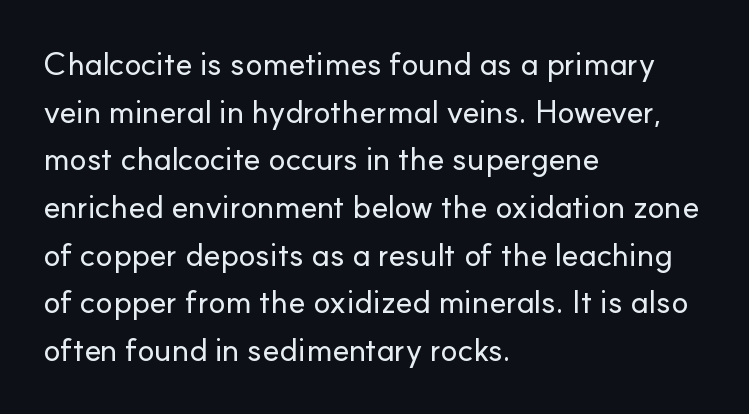
To sum up the face: it is a sans, with no serifs. Default kerning and tracking; the words read as compact shapes. Successive baselines arrive at the customary interval. Just letters on the line, the space beneath them empty. A classic flush-left, rag-right setting is used for this passage. Ascenders rise straight up at ninety degrees.
